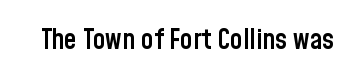
The passage shown is typed in a proportional face where columns would drift. Posture: straight, roman, zero tilt. Regarding serifs, this sample does without them. The glyphs have the mass of a demibold cut, below bold. Standard letterfit; no display-style spreading of the glyphs. The passage shown is not underscored anywhere.
